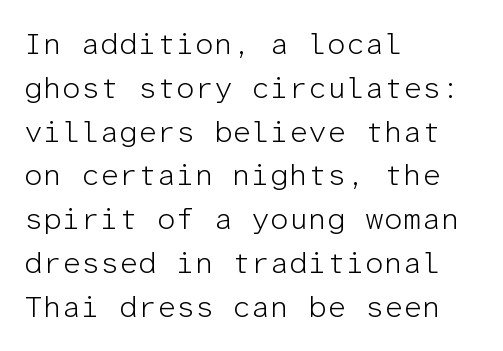
The image shows 30 px light sans-serif type, upright, monospaced; set left-aligned, normal line spacing (1.46x), normal letter spacing, not underlined; low stroke contrast and a medium x-height.
